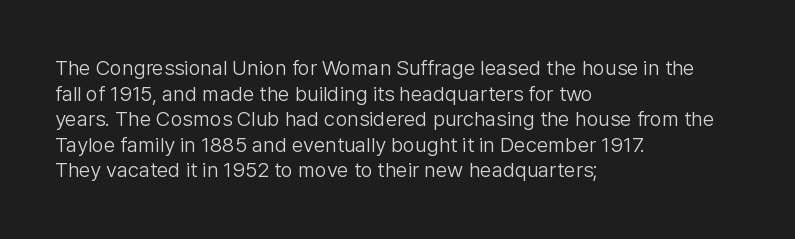
The image shows 21 px text type, upright; set left-aligned, line spacing 1.22x, normal letter spacing, not underlined.
